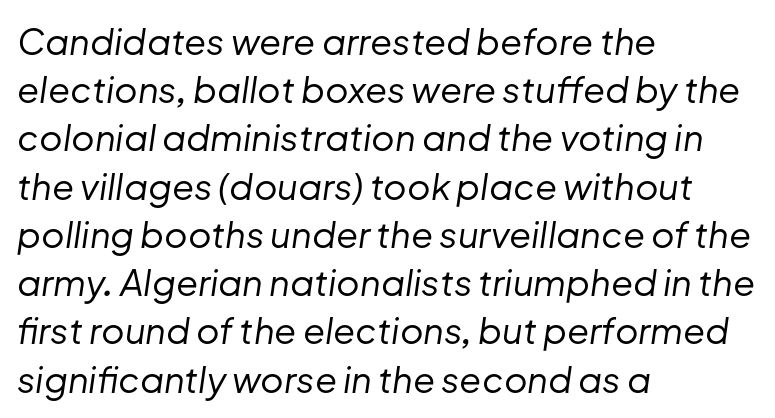
{"italic": "yes", "lean": "right", "slant_degrees": 8, "bold": "no", "weight": "regular", "width": "normal", "stroke_contrast": "low", "x_height": "medium", "monospaced": "no", "underline": "no", "align": "left", "line_spacing": "normal", "line_spacing_ratio": 1.34, "letter_spacing": "normal", "letter_spacing_em": 0.0, "glyph_px": 36}
